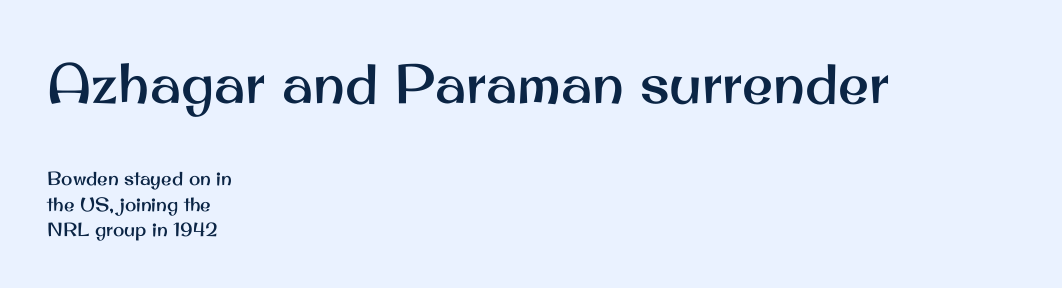
Q: Is the text italic (slanted)? A: No, it is upright.
Q: Is the typeface a serif or a sans-serif typeface? A: Sans-serif.
Q: Is the text underlined? A: No.
Q: How is the paragraph aligned? A: Left-aligned.
Q: Is the spacing between letters normal or unusually wide? A: Normal.
Q: Is the spacing between lines tight, normal or loose? A: Normal.
Q: Which block of text is set in a larger size, the first (top) or the second (bottom)? A: The first (top) one.
Q: Width (condensed, normal, or wide)? A: Normal.
Q: Stroke contrast? A: Medium.
Q: x-height? A: Small.
Q: Monospaced? A: No.
